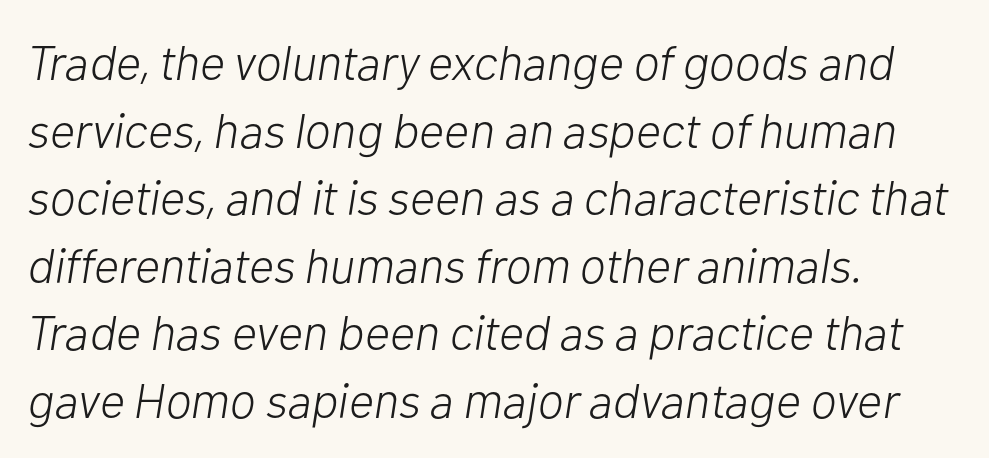
{"italic": "yes", "lean": "right", "slant_degrees": 10, "bold": "no", "weight": "light", "width": "normal", "stroke_contrast": "low", "x_height": "medium", "monospaced": "no", "underline": "no", "align": "left", "line_spacing": "normal", "line_spacing_ratio": 1.38, "letter_spacing": "normal", "letter_spacing_em": 0.0, "glyph_px": 49}
